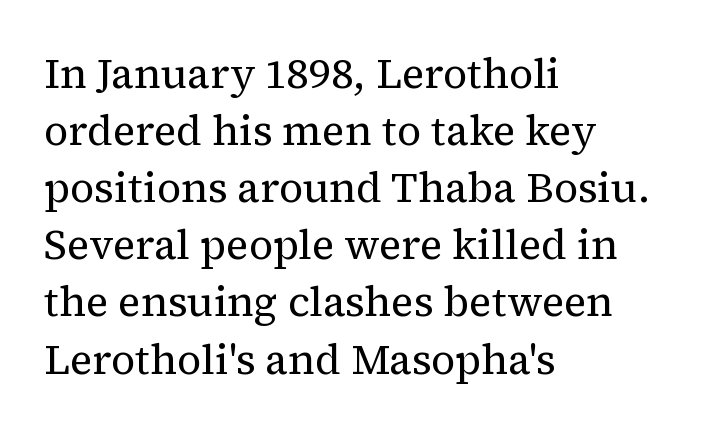
The image shows 42 px regular-weight serif type, upright; set left-aligned, normal line spacing (1.36x), normal letter spacing, not underlined; medium stroke contrast and a medium x-height.
